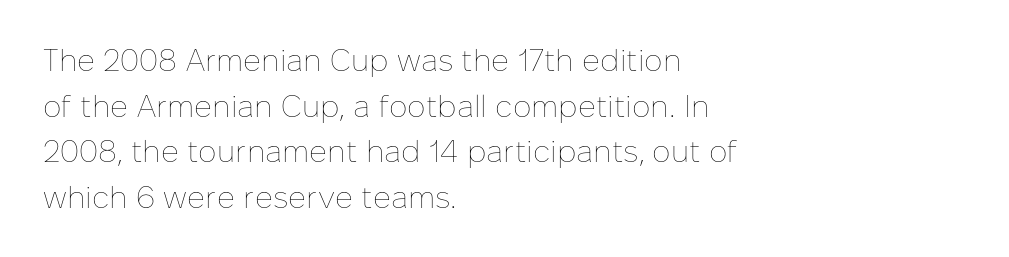
{"italic": "no", "bold": "no", "weight": "thin", "width": "normal", "stroke_contrast": "low", "x_height": "medium", "monospaced": "no", "underline": "no", "align": "left", "line_spacing": "normal", "line_spacing_ratio": 1.47, "letter_spacing": "normal", "letter_spacing_em": 0.0, "glyph_px": 31}
